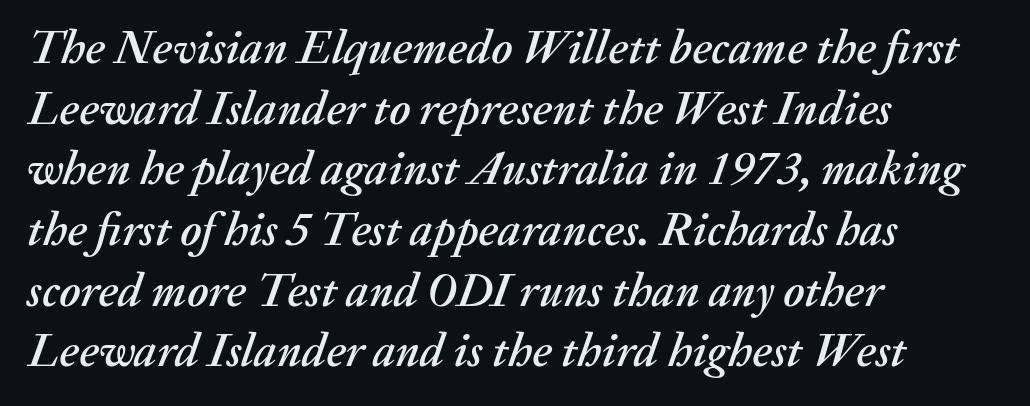
{"italic": "yes", "lean": "right", "slant_degrees": 20, "width": "normal", "stroke_contrast": "medium", "x_height": "medium", "monospaced": "no", "underline": "no", "align": "left", "line_spacing": "normal", "line_spacing_ratio": 1.29, "letter_spacing": "normal", "letter_spacing_em": 0.0, "glyph_px": 47}
